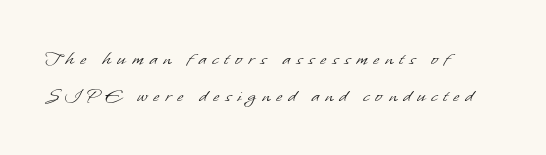
Q: Is the text bold? A: No.
Q: Is the text underlined? A: No.
Q: How is the paragraph aligned? A: Left-aligned.
Q: Is the spacing between letters normal or unusually wide? A: Unusually wide.
